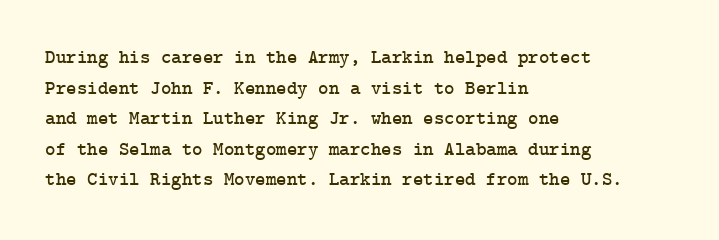
{"italic": "no", "underline": "no", "align": "left", "line_spacing": "normal", "line_spacing_ratio": 1.53, "letter_spacing": "normal", "letter_spacing_em": 0.0, "glyph_px": 20}
